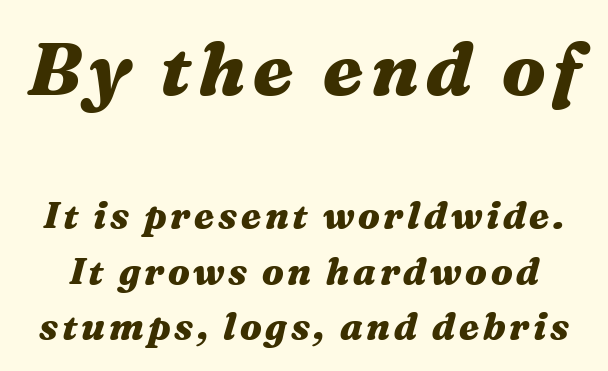
The image shows 74 px heavy, wide type, italic (leaning right); set normal line spacing (1.49x), not underlined; the first (top) block is 2.0x larger; medium stroke contrast and a medium x-height.
